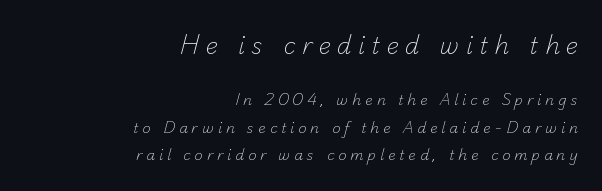
The face used here is rendered with a markedly widened letterfit. Horizontal alignment here is rightward, an uncommon choice for prose. Look at the glyph heights: the upper group is clearly the bigger setting. A typesetter would call this leading open, well beyond the default. Heft: none added — not bold.
